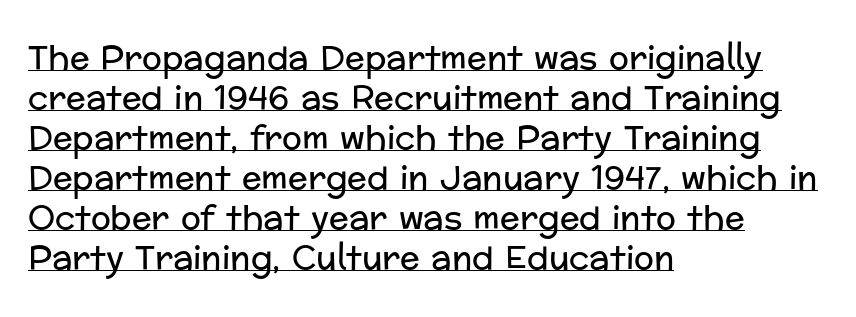
Q: Is the text bold? A: No.
Q: Is the text italic (slanted)? A: No, it is upright.
Q: Is the typeface a serif or a sans-serif typeface? A: Sans-serif.
Q: Is the text underlined? A: Yes.
Q: How is the paragraph aligned? A: Left-aligned.
Q: Is the spacing between letters normal or unusually wide? A: Normal.
Q: Width (condensed, normal, or wide)? A: Normal.
Q: Stroke contrast? A: Low.
Q: x-height? A: Medium.
Q: Monospaced? A: No.
